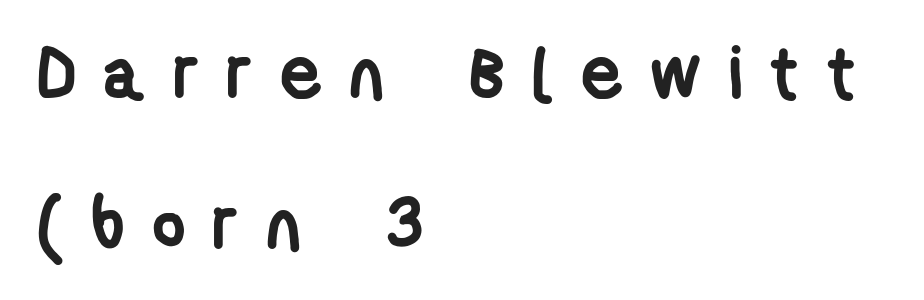
The image shows 73 px semibold, condensed sans-serif type; set left-aligned, loose line spacing (2.07x), unusually wide letter spacing (+0.37 em), not underlined; low stroke contrast and a medium x-height.
